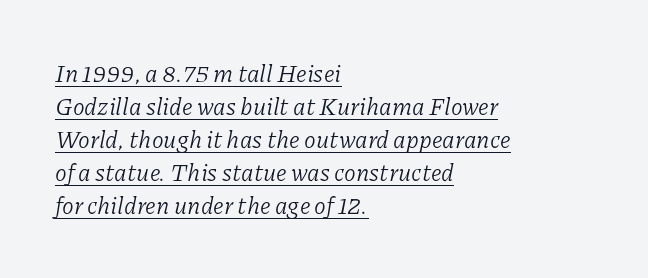
{"italic": "yes", "lean": "right", "slant_degrees": 11, "bold": "no", "underline": "yes", "align": "left", "line_spacing": "normal", "line_spacing_ratio": 1.38, "letter_spacing": "normal", "letter_spacing_em": 0.0, "glyph_px": 24}
